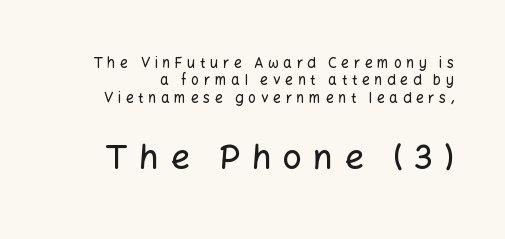
{"serif": "no", "italic": "no", "width": "normal", "stroke_contrast": "low", "x_height": "medium", "monospaced": "no", "underline": "no", "line_spacing": "normal", "line_spacing_ratio": 1.25, "letter_spacing": "wide", "letter_spacing_em": 0.32, "larger_block": "second", "size_ratio": 2.43, "glyph_px": 34}
